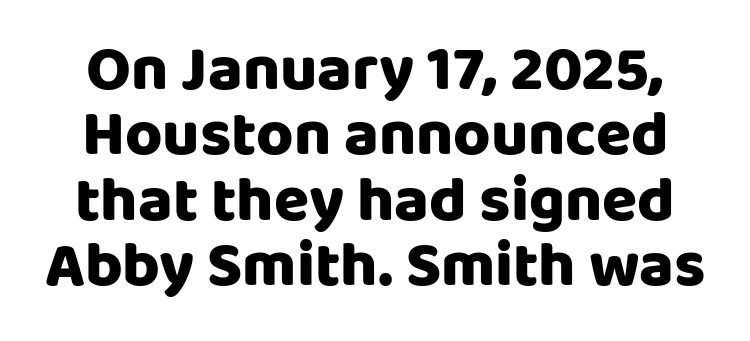
Q: Is the text bold? A: Yes.
Q: Is the text italic (slanted)? A: No, it is upright.
Q: Is the typeface a serif or a sans-serif typeface? A: Sans-serif.
Q: Is the text underlined? A: No.
Q: How is the paragraph aligned? A: Centered.
Q: Is the spacing between letters normal or unusually wide? A: Normal.
Q: Is the spacing between lines tight, normal or loose? A: Tight.
Q: Width (condensed, normal, or wide)? A: Normal.
Q: Stroke contrast? A: Low.
Q: x-height? A: Large.
Q: Monospaced? A: No.
